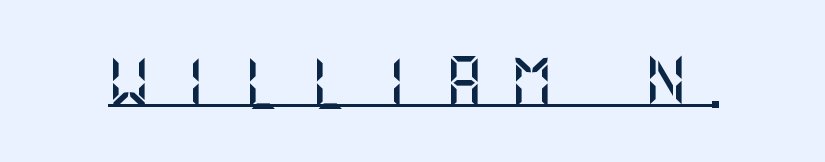
Q: Is the text italic (slanted)? A: No, it is upright.
Q: Is the typeface a serif or a sans-serif typeface? A: Sans-serif.
Q: Is the text underlined? A: Yes.
Q: Is the spacing between letters normal or unusually wide? A: Unusually wide.
Q: Width (condensed, normal, or wide)? A: Normal.
Q: Stroke contrast? A: Medium.
Q: x-height? A: Large.
